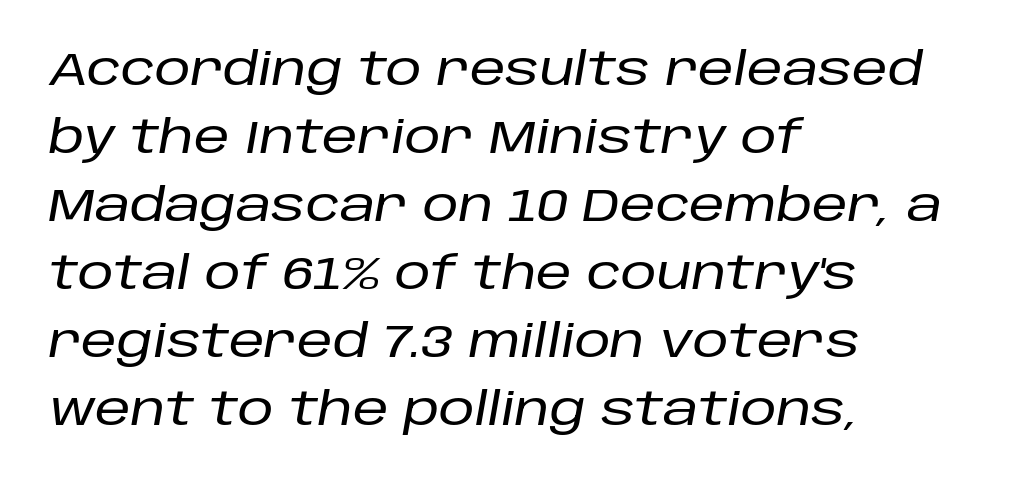
The image shows 45 px text type, italic (leaning right); set left-aligned, normal line spacing (1.51x), normal letter spacing, not underlined; low stroke contrast and a large x-height.
